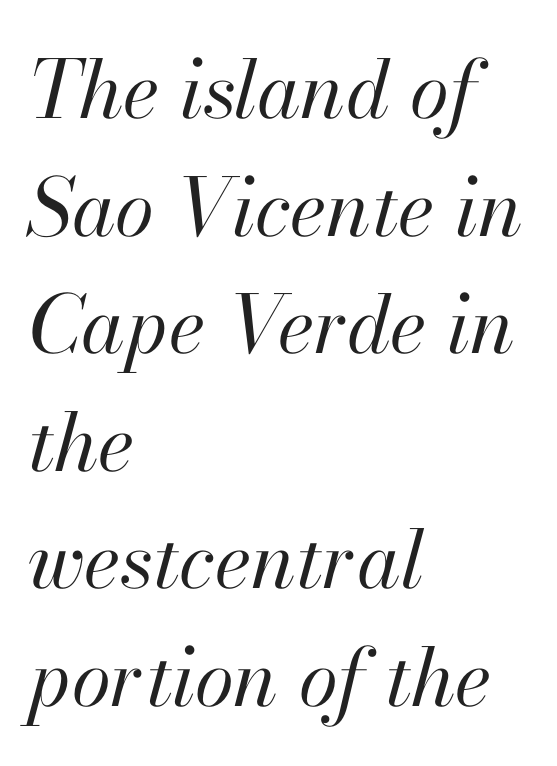
These lines keep a tight, regular rhythm from letter to letter. The space between consecutive lines is moderate. Horizontal alignment here is leftward, the default for most running prose. The string is rendered with underlining switched off. Is this a fixed-width face? No — the glyphs have proportional, varying widths.
